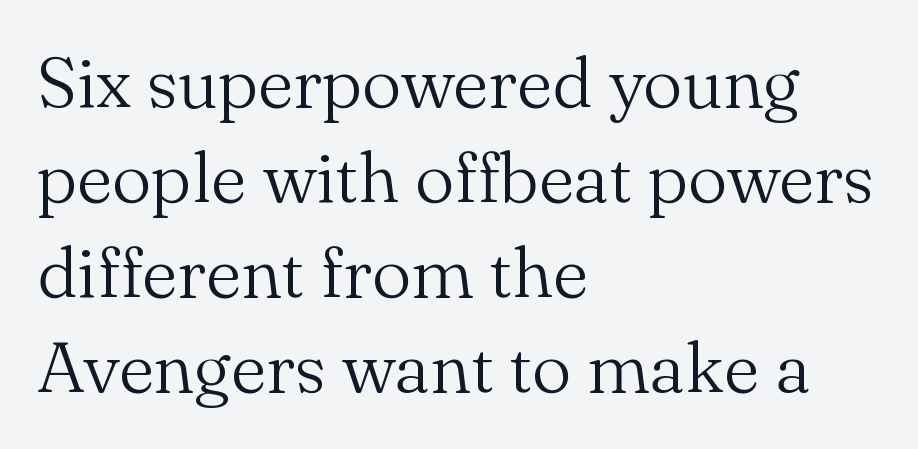
Q: Is the text bold? A: No.
Q: Is the text italic (slanted)? A: No, it is upright.
Q: Is the typeface a serif or a sans-serif typeface? A: Serif.
Q: Is the text underlined? A: No.
Q: How is the paragraph aligned? A: Left-aligned.
Q: Is the spacing between letters normal or unusually wide? A: Normal.
Q: Is the spacing between lines tight, normal or loose? A: Normal.
Q: Width (condensed, normal, or wide)? A: Normal.
Q: Stroke contrast? A: Medium.
Q: x-height? A: Small.
Q: Monospaced? A: No.
